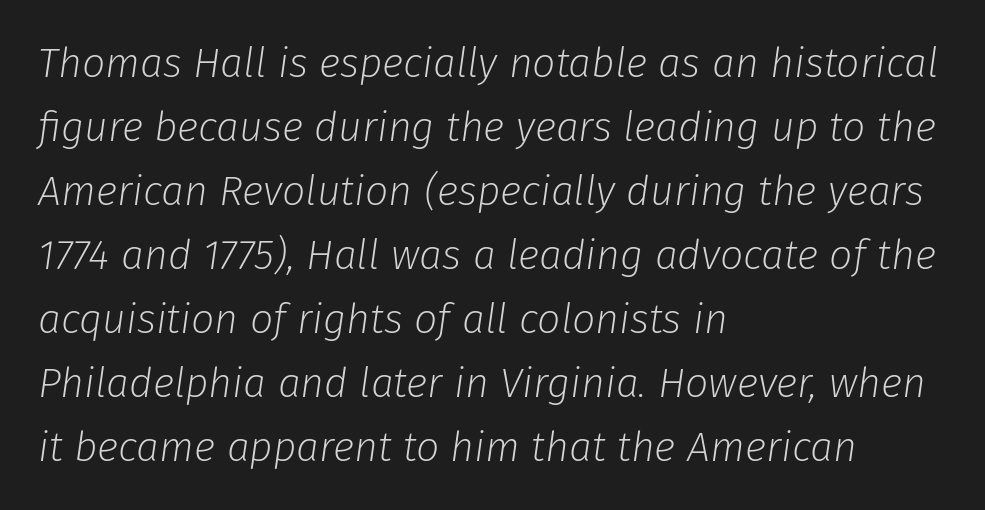
The image shows 41 px light type, italic (leaning right); set left-aligned, normal line spacing (1.56x), normal letter spacing, not underlined; low stroke contrast and a medium x-height.
